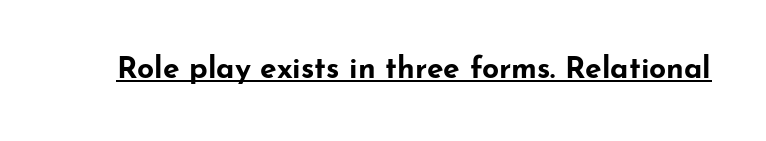
The image shows 30 px bold, wide sans-serif type, upright; set normal letter spacing, underlined; low stroke contrast and a small x-height.
